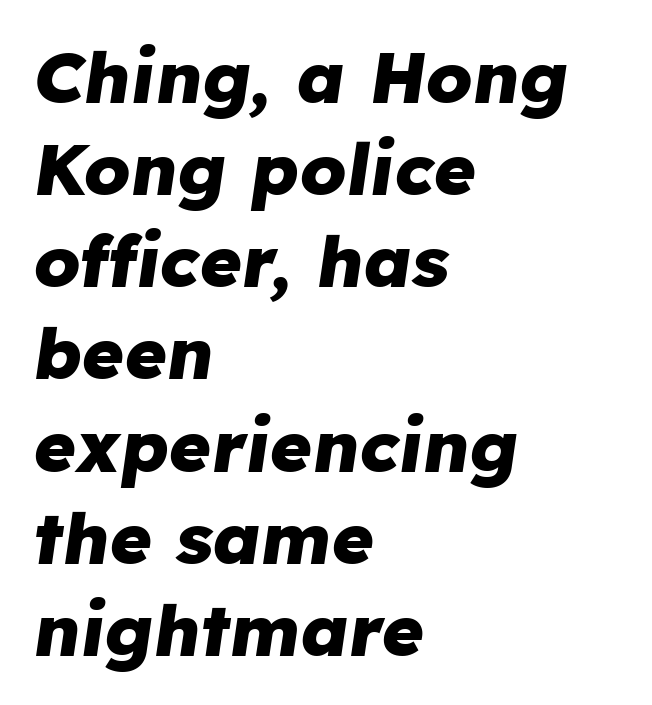
Q: Is the text bold? A: Yes.
Q: Is the text italic (slanted)? A: Yes, it leans right by about 8 degrees.
Q: Is the text underlined? A: No.
Q: How is the paragraph aligned? A: Left-aligned.
Q: Is the spacing between letters normal or unusually wide? A: Normal.
Q: Is the spacing between lines tight, normal or loose? A: Normal.
Q: Width (condensed, normal, or wide)? A: Normal.
Q: Stroke contrast? A: Low.
Q: x-height? A: Medium.
Q: Monospaced? A: No.
